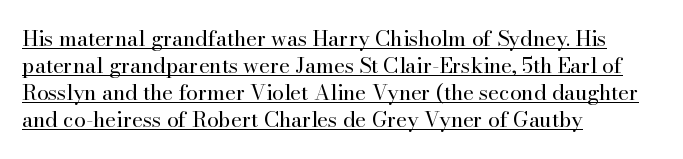
The image shows 21 px text type, upright; set left-aligned, normal line spacing (1.29x), normal letter spacing, underlined.
